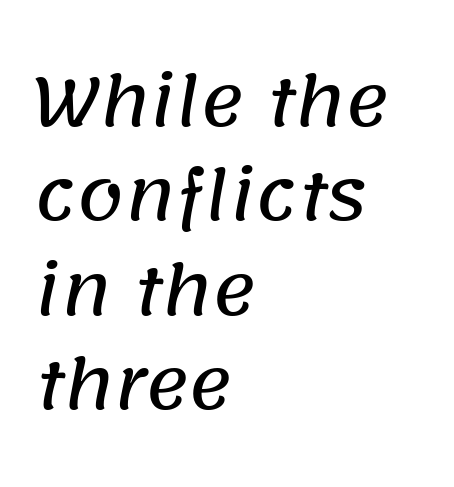
{"serif": "no", "width": "normal", "stroke_contrast": "low", "x_height": "large", "monospaced": "no", "underline": "no", "align": "left", "line_spacing": "normal", "line_spacing_ratio": 1.41, "letter_spacing": "normal", "letter_spacing_em": 0.0, "glyph_px": 67}
